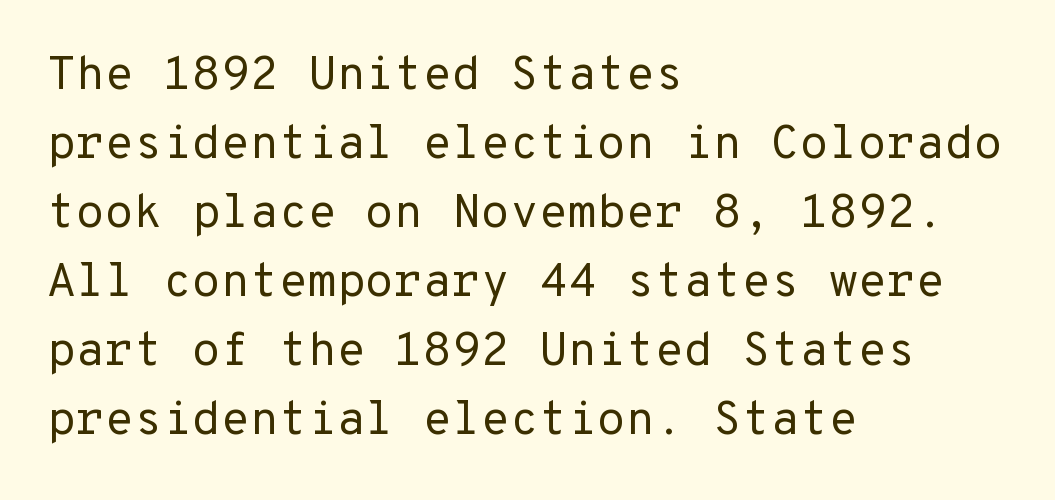
Q: Is the text bold? A: No.
Q: Is the text italic (slanted)? A: No, it is upright.
Q: Is the typeface a serif or a sans-serif typeface? A: Sans-serif.
Q: Is the text underlined? A: No.
Q: How is the paragraph aligned? A: Left-aligned.
Q: Is the spacing between letters normal or unusually wide? A: Normal.
Q: Is the spacing between lines tight, normal or loose? A: Normal.
Q: Width (condensed, normal, or wide)? A: Normal.
Q: Stroke contrast? A: Low.
Q: x-height? A: Medium.
